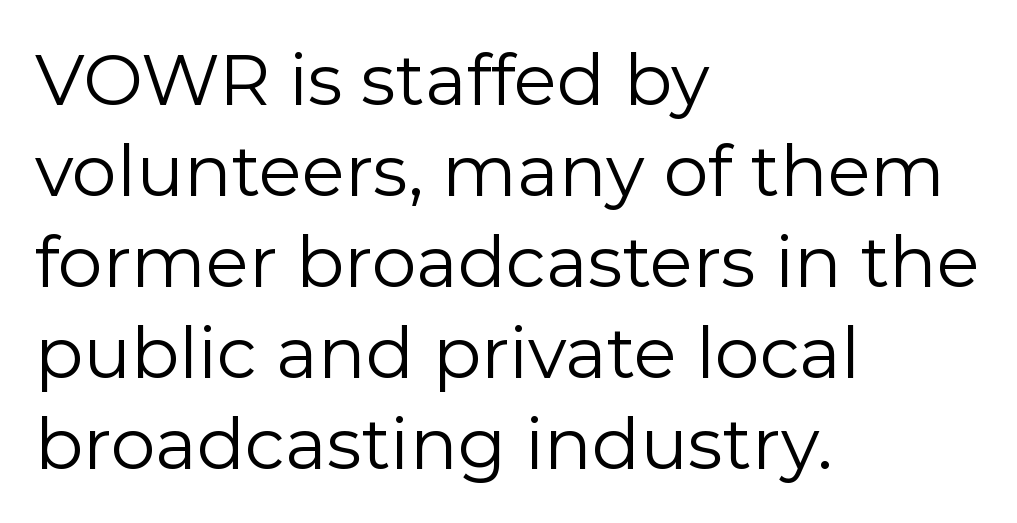
{"serif": "no", "italic": "no", "bold": "no", "weight": "regular", "width": "normal", "stroke_contrast": "low", "x_height": "medium", "monospaced": "no", "underline": "no", "align": "left", "line_spacing": "normal", "line_spacing_ratio": 1.28, "letter_spacing": "normal", "letter_spacing_em": 0.0, "glyph_px": 71}
